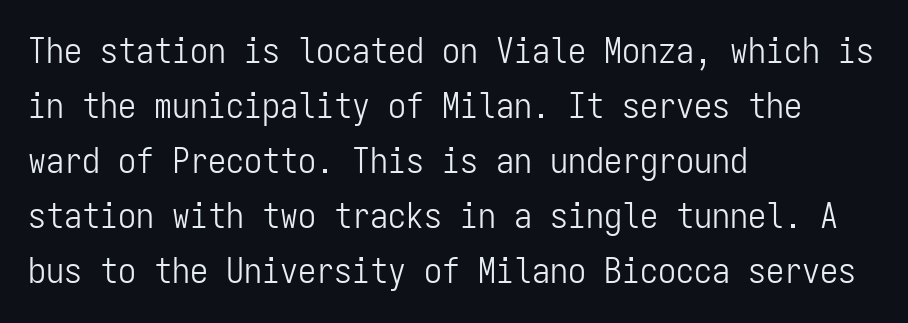
{"serif": "no", "italic": "no", "bold": "no", "weight": "light", "width": "condensed", "stroke_contrast": "low", "x_height": "medium", "monospaced": "yes", "underline": "no", "align": "left", "line_spacing": "normal", "line_spacing_ratio": 1.53, "letter_spacing": "normal", "letter_spacing_em": 0.0, "glyph_px": 36}
